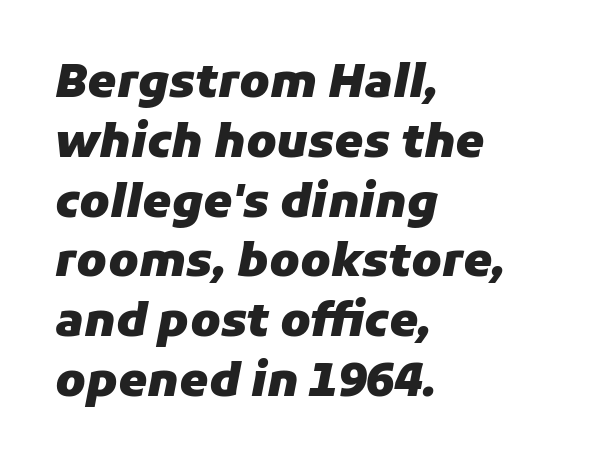
{"italic": "yes", "lean": "right", "slant_degrees": 11, "bold": "yes", "weight": "heavy", "width": "normal", "stroke_contrast": "low", "x_height": "medium", "monospaced": "no", "underline": "no", "align": "left", "line_spacing": "normal", "line_spacing_ratio": 1.3, "letter_spacing": "normal", "letter_spacing_em": 0.0, "glyph_px": 46}
